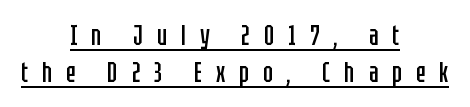
Glyph-to-glyph distance is far greater than everyday printed text. Somebody hit Ctrl+U on this one — the words are underlined. Proportional: the letters do not fall into vertical columns. Ascenders rise straight up at ninety degrees. Is this a sans? Yes — the strokes have no serifs. This is not heavy type; no bold has been used.
